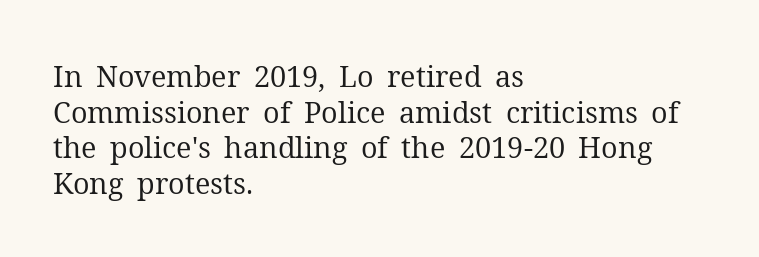
Q: Is the text bold? A: No.
Q: Is the text italic (slanted)? A: No, it is upright.
Q: Is the typeface a serif or a sans-serif typeface? A: Serif.
Q: Is the text underlined? A: No.
Q: How is the paragraph aligned? A: Left-aligned.
Q: Is the spacing between letters normal or unusually wide? A: Normal.
Q: Width (condensed, normal, or wide)? A: Normal.
Q: Stroke contrast? A: Medium.
Q: x-height? A: Medium.
Q: Monospaced? A: No.
